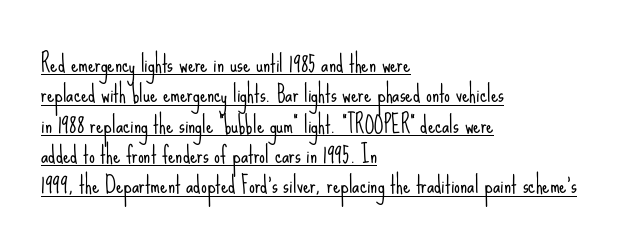
Quick note: interline space is typical. Stroke mass is kept to a normal reading level or below. Words appear dense and cohesive because spacing is normal. The rendering anchors every line to the left-hand side. Posture: upright roman.
